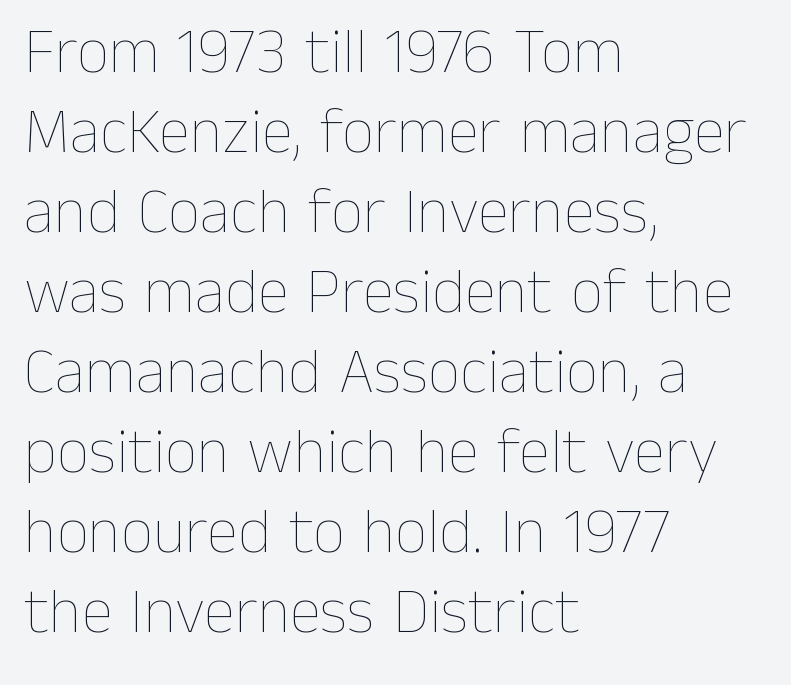
Q: Is the text bold? A: No.
Q: Is the text italic (slanted)? A: No, it is upright.
Q: Is the text underlined? A: No.
Q: How is the paragraph aligned? A: Left-aligned.
Q: Is the spacing between letters normal or unusually wide? A: Normal.
Q: Is the spacing between lines tight, normal or loose? A: Normal.
Q: Width (condensed, normal, or wide)? A: Normal.
Q: Stroke contrast? A: Low.
Q: x-height? A: Medium.
Q: Monospaced? A: No.
